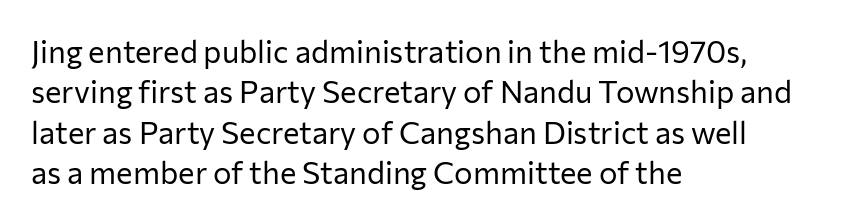
Descender tails drop into unmarked territory. Is the block centered? No — it sits flush against the left margin. You can tell it's not italic because the verticals are truly vertical. Do the characters align in a grid? No, the font is proportional.
